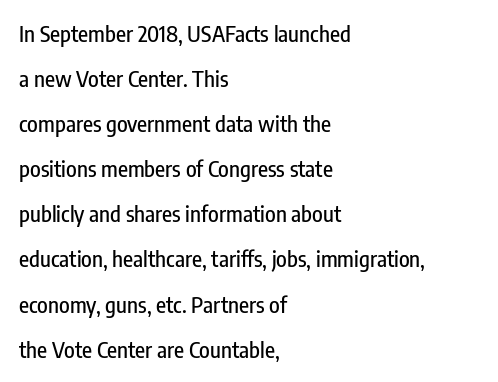
Q: Is the text italic (slanted)? A: No, it is upright.
Q: Is the text underlined? A: No.
Q: How is the paragraph aligned? A: Left-aligned.
Q: Is the spacing between letters normal or unusually wide? A: Normal.
Q: Is the spacing between lines tight, normal or loose? A: Loose.
